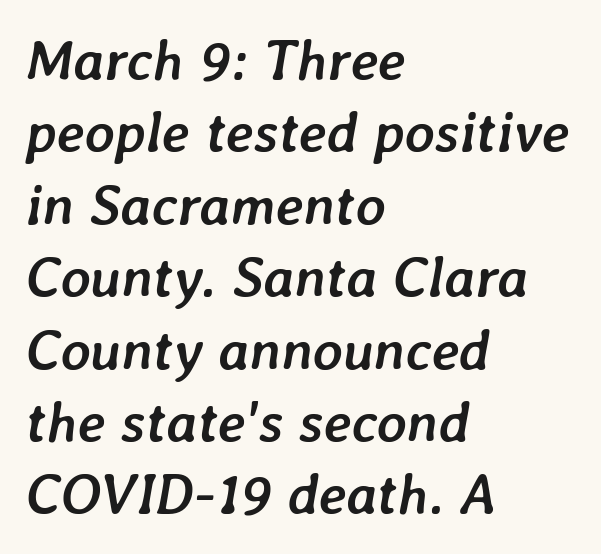
Q: Is the text bold? A: Yes.
Q: Is the text italic (slanted)? A: Yes, it leans right by about 7 degrees.
Q: Is the text underlined? A: No.
Q: How is the paragraph aligned? A: Left-aligned.
Q: Is the spacing between letters normal or unusually wide? A: Normal.
Q: Is the spacing between lines tight, normal or loose? A: Normal.
Q: Width (condensed, normal, or wide)? A: Normal.
Q: Stroke contrast? A: Low.
Q: x-height? A: Medium.
Q: Monospaced? A: No.
